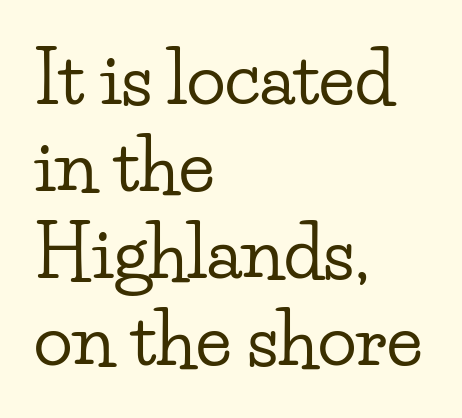
You can tell it's not italic because the verticals are truly vertical. Compared with typical body copy, the letter spacing here is the same. The rendering shows small feet on the letterforms — a serif design. The gap between lines stays unmarked. The rendering anchors every line to the left-hand side.
